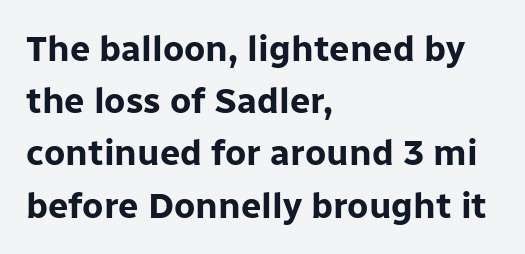
Q: Is the text bold? A: Yes.
Q: Is the text italic (slanted)? A: No, it is upright.
Q: Is the typeface a serif or a sans-serif typeface? A: Sans-serif.
Q: Is the text underlined? A: No.
Q: How is the paragraph aligned? A: Left-aligned.
Q: Is the spacing between letters normal or unusually wide? A: Normal.
Q: Is the spacing between lines tight, normal or loose? A: Normal.
Q: Width (condensed, normal, or wide)? A: Normal.
Q: Stroke contrast? A: Low.
Q: x-height? A: Medium.
Q: Monospaced? A: No.
